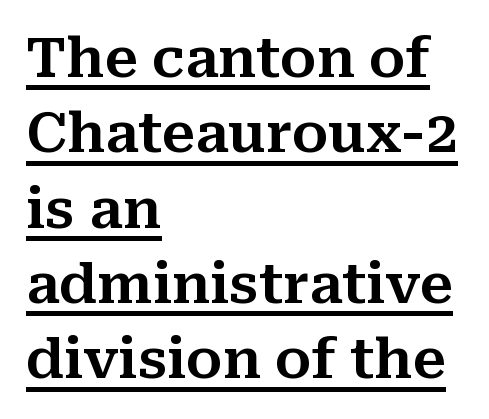
Q: Is the text italic (slanted)? A: No, it is upright.
Q: Is the typeface a serif or a sans-serif typeface? A: Serif.
Q: Is the text underlined? A: Yes.
Q: How is the paragraph aligned? A: Left-aligned.
Q: Is the spacing between letters normal or unusually wide? A: Normal.
Q: Is the spacing between lines tight, normal or loose? A: Normal.
Q: Width (condensed, normal, or wide)? A: Normal.
Q: Stroke contrast? A: Medium.
Q: x-height? A: Medium.
Q: Monospaced? A: No.
